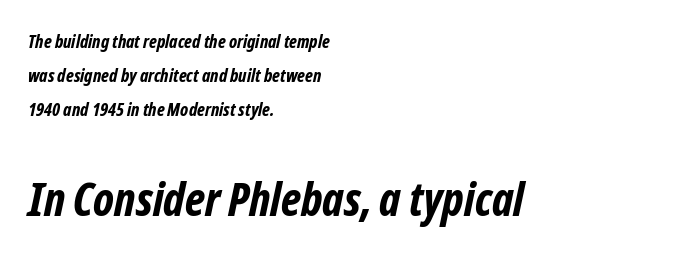
This sample uses a sans-serif face. Typesetter's note — lower block bumped up in size, upper block left smaller. Note the varied advance widths — an 'i' is clearly narrower than an 'm'. The rendering keeps characters at their native spacing. Underline: absent. One-word summary of the alignment: left.
